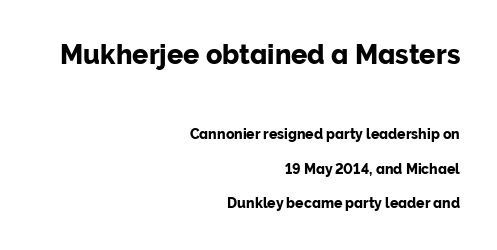
Q: Is the text italic (slanted)? A: No, it is upright.
Q: Is the text underlined? A: No.
Q: How is the paragraph aligned? A: Right-aligned.
Q: Is the spacing between letters normal or unusually wide? A: Normal.
Q: Is the spacing between lines tight, normal or loose? A: Loose.
Q: Which block of text is set in a larger size, the first (top) or the second (bottom)? A: The first (top) one.
